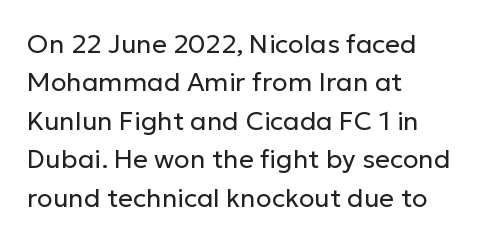
Q: Is the text bold? A: No.
Q: Is the text italic (slanted)? A: No, it is upright.
Q: Is the text underlined? A: No.
Q: How is the paragraph aligned? A: Left-aligned.
Q: Is the spacing between letters normal or unusually wide? A: Normal.
Q: Is the spacing between lines tight, normal or loose? A: Normal.
